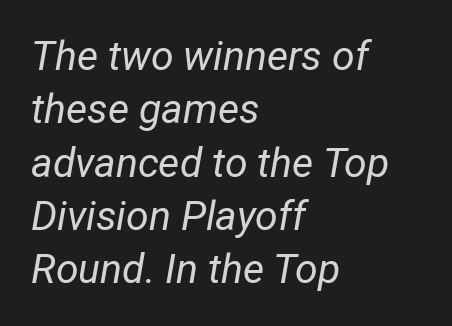
{"italic": "yes", "lean": "right", "slant_degrees": 12, "bold": "no", "weight": "regular", "width": "condensed", "stroke_contrast": "low", "x_height": "medium", "monospaced": "no", "underline": "no", "align": "left", "line_spacing": "normal", "line_spacing_ratio": 1.3, "letter_spacing": "normal", "letter_spacing_em": 0.0, "glyph_px": 41}
